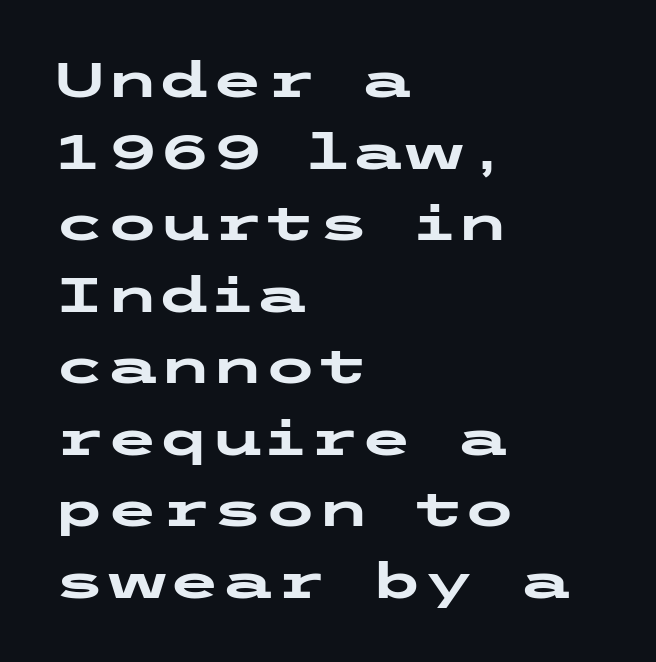
The image shows 48 px heavy, wide sans-serif type, upright; set left-aligned, normal line spacing (1.49x), normal letter spacing, not underlined; low stroke contrast and a medium x-height.
